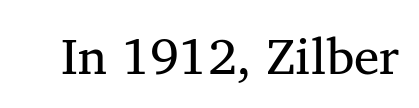
Q: Is the text bold? A: No.
Q: Is the text italic (slanted)? A: No, it is upright.
Q: Is the typeface a serif or a sans-serif typeface? A: Serif.
Q: Is the text underlined? A: No.
Q: Is the spacing between letters normal or unusually wide? A: Normal.
Q: Width (condensed, normal, or wide)? A: Normal.
Q: Stroke contrast? A: Medium.
Q: x-height? A: Medium.
Q: Monospaced? A: No.
